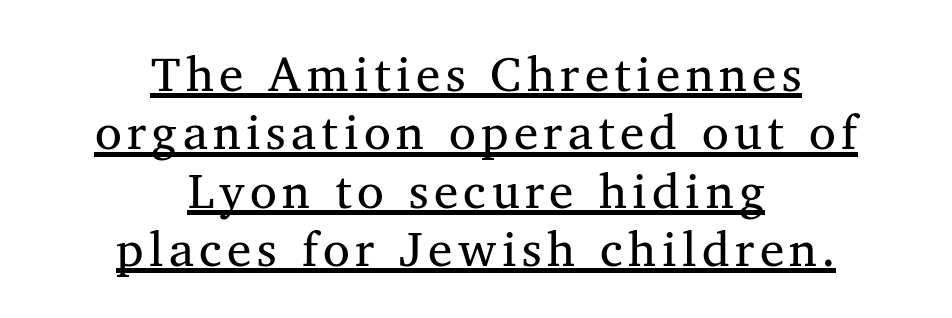
Underline: present. The face used here is proportionally spaced, like ordinary book or web type. Short and long lines alike share a common midpoint. Look at the bottom of the vertical strokes: they flare into serifs here. The letters look calm and open, with moderate or lighter stems.
